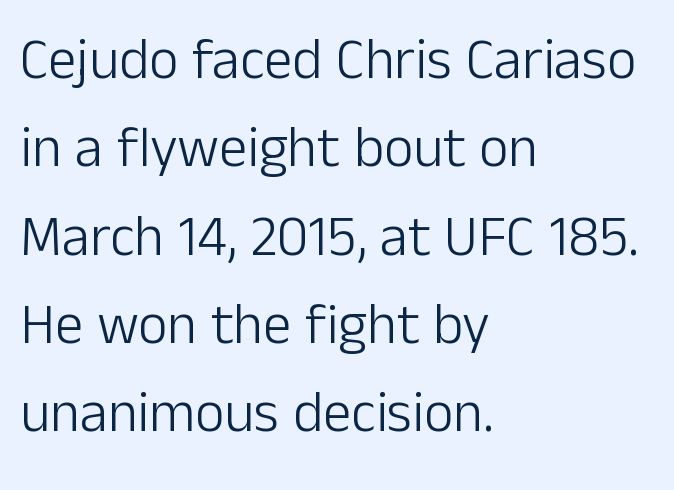
This block has exactly the height ordinary leading produces. Proportional: the letters do not fall into vertical columns. Check the space under the baseline: it is left empty. Honestly, the letter spacing is just normal — you wouldn't notice it. The rendering anchors every line to the left-hand side.
